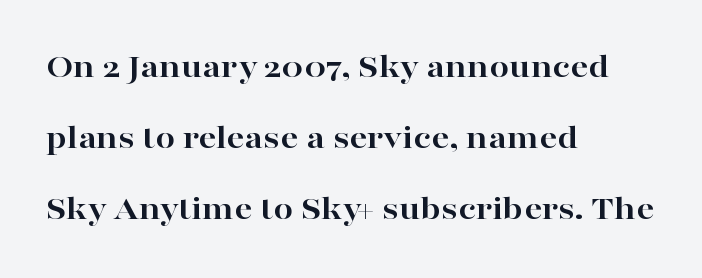
Glance below the letters and you will spot only blank space. Typeset ragged right — the left edge is the straight one. The designer dialed line spacing up above the default. Examine the stroke ends and you'll spot serifs. The letters sit at their default tracking, neither squeezed nor spread.
